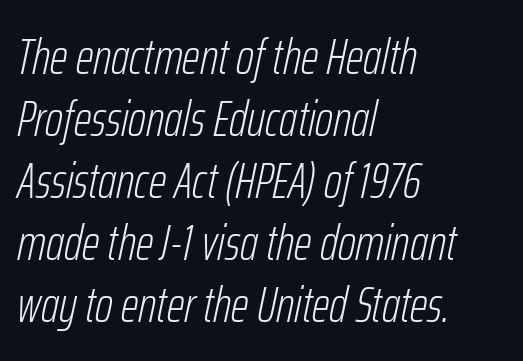
Q: Is the text bold? A: No.
Q: Is the text italic (slanted)? A: Yes, it leans right by about 12 degrees.
Q: Is the text underlined? A: No.
Q: How is the paragraph aligned? A: Left-aligned.
Q: Is the spacing between letters normal or unusually wide? A: Normal.
Q: Width (condensed, normal, or wide)? A: Condensed.
Q: Stroke contrast? A: Low.
Q: x-height? A: Medium.
Q: Monospaced? A: No.
